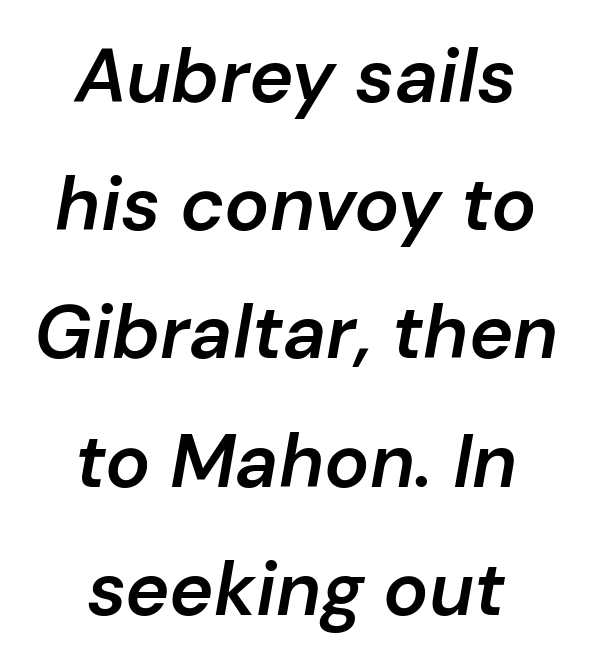
The image shows 75 px semibold type, italic (leaning right); set centered, line spacing 1.71x, normal letter spacing, not underlined; low stroke contrast and a medium x-height.
